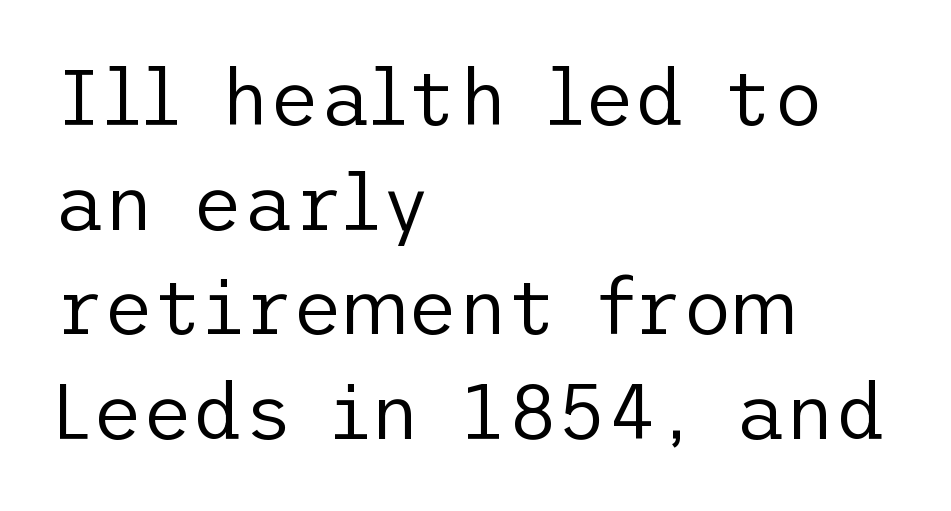
Q: Is the text bold? A: No.
Q: Is the text italic (slanted)? A: No, it is upright.
Q: Is the typeface a serif or a sans-serif typeface? A: Sans-serif.
Q: Is the text underlined? A: No.
Q: How is the paragraph aligned? A: Left-aligned.
Q: Is the spacing between letters normal or unusually wide? A: Normal.
Q: Is the spacing between lines tight, normal or loose? A: Normal.
Q: Width (condensed, normal, or wide)? A: Normal.
Q: Stroke contrast? A: Low.
Q: x-height? A: Medium.
